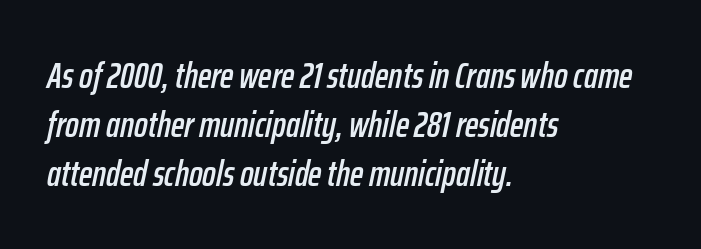
Q: Is the text italic (slanted)? A: Yes, it leans right by about 12 degrees.
Q: Is the text underlined? A: No.
Q: How is the paragraph aligned? A: Left-aligned.
Q: Is the spacing between letters normal or unusually wide? A: Normal.
Q: Is the spacing between lines tight, normal or loose? A: Normal.
Q: Width (condensed, normal, or wide)? A: Condensed.
Q: Stroke contrast? A: Low.
Q: x-height? A: Medium.
Q: Monospaced? A: No.
